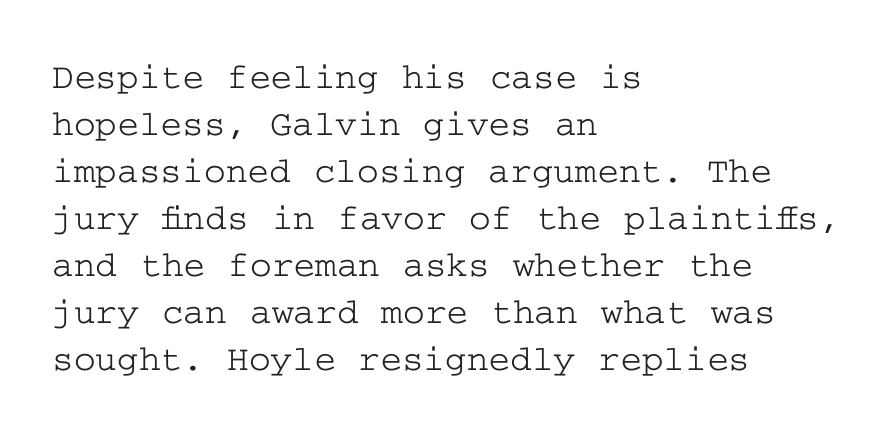
Q: Is the text italic (slanted)? A: No, it is upright.
Q: Is the typeface a serif or a sans-serif typeface? A: Serif.
Q: Is the text underlined? A: No.
Q: How is the paragraph aligned? A: Left-aligned.
Q: Is the spacing between letters normal or unusually wide? A: Normal.
Q: Is the spacing between lines tight, normal or loose? A: Normal.
Q: Width (condensed, normal, or wide)? A: Wide.
Q: Stroke contrast? A: Low.
Q: x-height? A: Medium.
